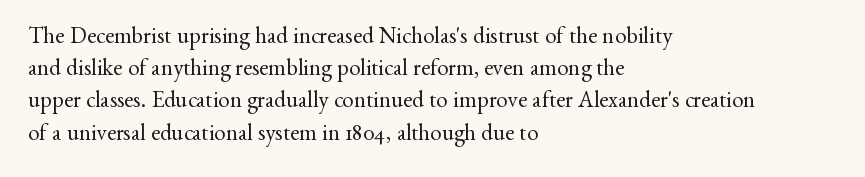
Q: Is the text bold? A: No.
Q: Is the text italic (slanted)? A: No, it is upright.
Q: Is the text underlined? A: No.
Q: How is the paragraph aligned? A: Left-aligned.
Q: Is the spacing between letters normal or unusually wide? A: Normal.
Q: Is the spacing between lines tight, normal or loose? A: Normal.
